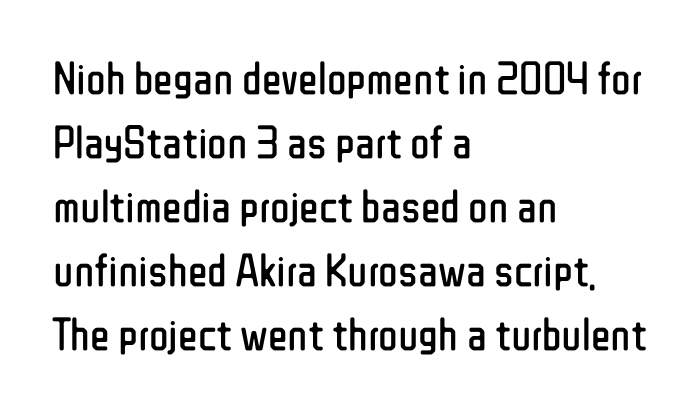
Spacing between characters is what you'd get straight out of the box. In terms of leading, this rendering sits right in the middle. Horizontally, the lines are justified to the leading edge only. Descenders hang freely into open space. Character widths vary here, with narrow letters taking less room than wide ones. Heaviness? Minimal to ordinary, like unemphasized prose.
